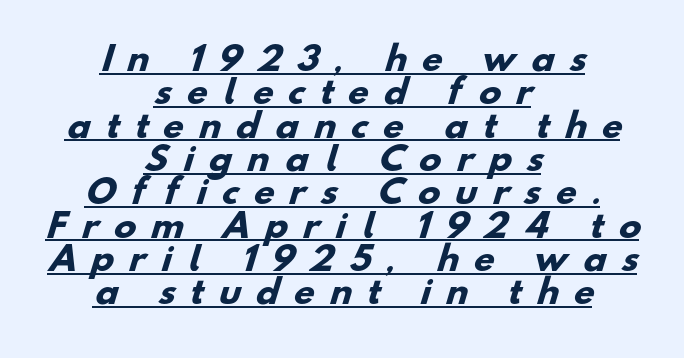
You'd pick this weight for a headline — it's a proper bold. Reading down the column, the eye jumps only a short way to each next line. Display-style spreading of the glyphs; the letterfit is very open. Underlined type. Grotesque or geometric, the face here clearly has no serifs. The compositor balanced each line on the midline.
